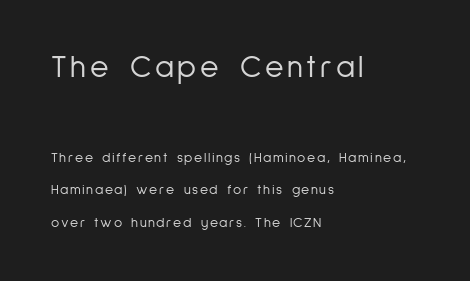
{"serif": "no", "italic": "no", "bold": "no", "weight": "light", "width": "condensed", "stroke_contrast": "low", "x_height": "medium", "monospaced": "no", "underline": "no", "align": "left", "line_spacing": "loose", "line_spacing_ratio": 2.3, "larger_block": "first", "size_ratio": 2.29, "glyph_px": 32}
